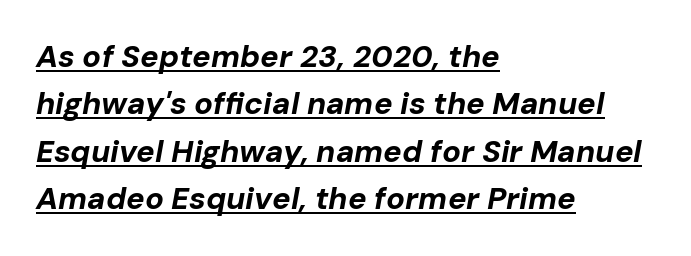
Honestly, the underline is the first thing you notice here. Characters follow at the spacing the type designer built in. The whole block is typeset with a tilt. Teacher's note: observe the even left margin — that is flush-left alignment.
